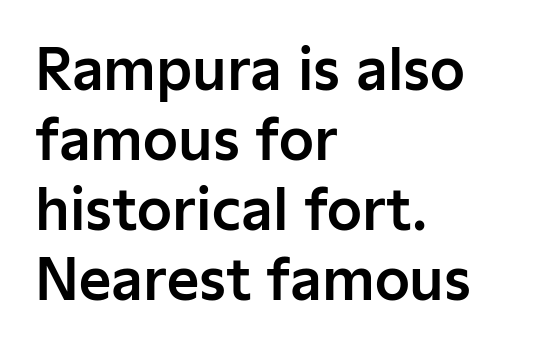
Q: Is the text italic (slanted)? A: No, it is upright.
Q: Is the typeface a serif or a sans-serif typeface? A: Sans-serif.
Q: Is the text underlined? A: No.
Q: How is the paragraph aligned? A: Left-aligned.
Q: Is the spacing between letters normal or unusually wide? A: Normal.
Q: Is the spacing between lines tight, normal or loose? A: Normal.
Q: Width (condensed, normal, or wide)? A: Normal.
Q: Stroke contrast? A: Low.
Q: x-height? A: Medium.
Q: Monospaced? A: No.
